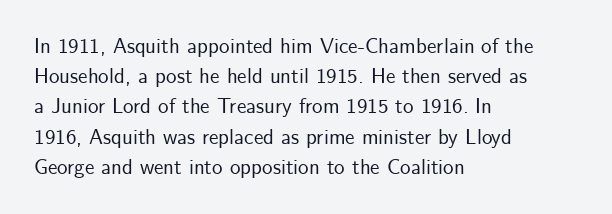
Q: Is the text italic (slanted)? A: No, it is upright.
Q: Is the text underlined? A: No.
Q: How is the paragraph aligned? A: Left-aligned.
Q: Is the spacing between letters normal or unusually wide? A: Normal.
Q: Is the spacing between lines tight, normal or loose? A: Normal.
